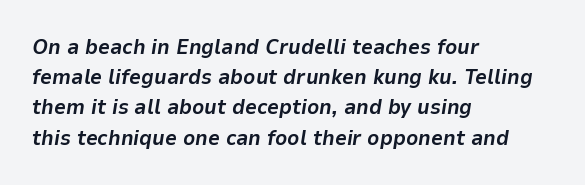
{"italic": "yes", "lean": "right", "slant_degrees": 9, "bold": "yes", "underline": "no", "align": "left", "line_spacing": "normal", "line_spacing_ratio": 1.44, "letter_spacing": "normal", "letter_spacing_em": 0.0, "glyph_px": 21}
